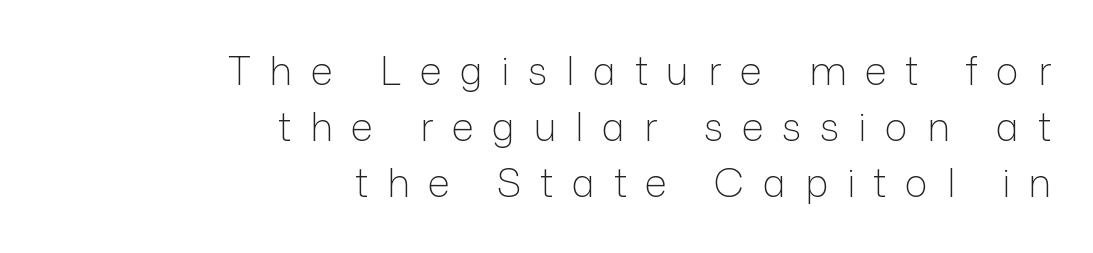
The image shows 39 px light sans-serif type, upright; set right-aligned, normal line spacing (1.44x), unusually wide letter spacing (+0.48 em), not underlined; low stroke contrast and a medium x-height.
